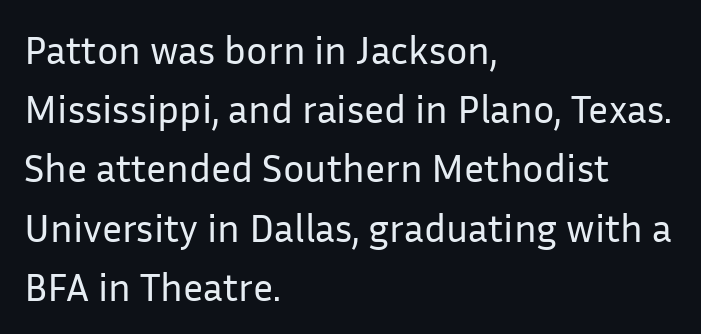
The image shows 40 px regular-weight sans-serif type, upright; set left-aligned, normal line spacing (1.48x), normal letter spacing, not underlined; low stroke contrast and a medium x-height.
